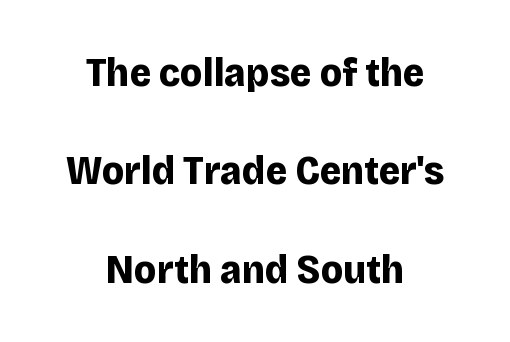
The image shows 41 px bold sans-serif type, upright; set centered, loose line spacing (2.4x), normal letter spacing, not underlined; low stroke contrast and a large x-height.
